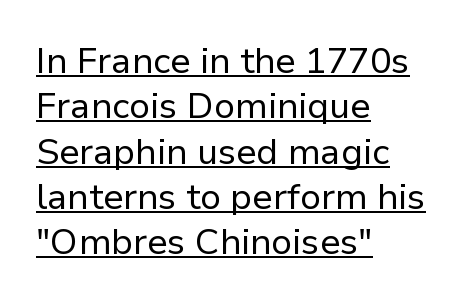
The image shows 36 px regular-weight sans-serif type, upright; set left-aligned, normal line spacing (1.26x), normal letter spacing, underlined; low stroke contrast and a medium x-height.
